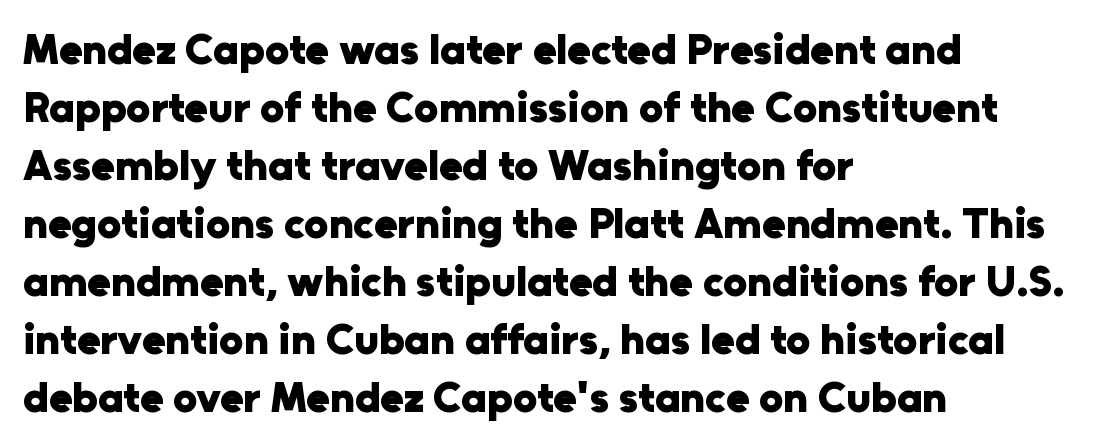
Q: Is the text bold? A: Yes.
Q: Is the text italic (slanted)? A: No, it is upright.
Q: Is the typeface a serif or a sans-serif typeface? A: Sans-serif.
Q: Is the text underlined? A: No.
Q: How is the paragraph aligned? A: Left-aligned.
Q: Is the spacing between letters normal or unusually wide? A: Normal.
Q: Is the spacing between lines tight, normal or loose? A: Normal.
Q: Width (condensed, normal, or wide)? A: Normal.
Q: Stroke contrast? A: Low.
Q: x-height? A: Medium.
Q: Monospaced? A: No.
